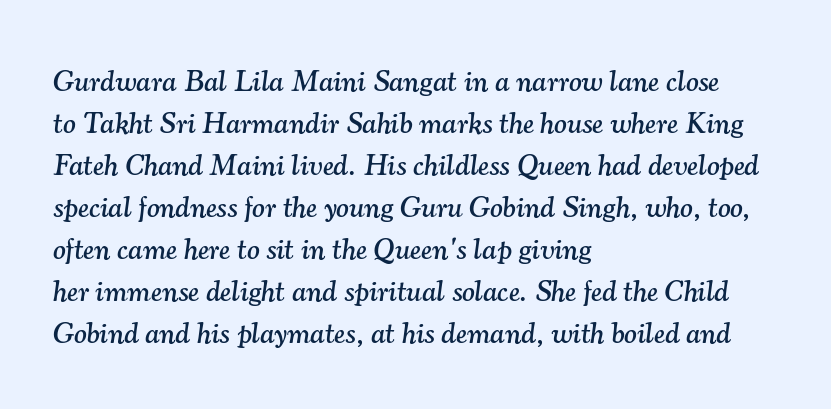
The whole block is typeset with a tilt. Alignment: flush left. The zone under the glyphs is completely vacant. In terms of leading, this rendering sits right in the middle.
